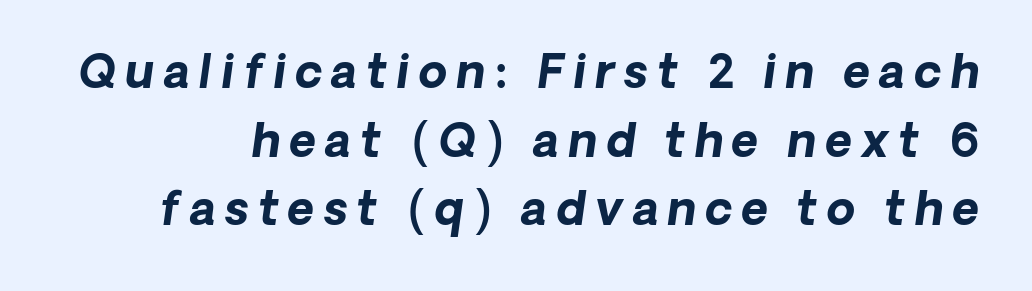
{"serif": "no", "bold": "yes", "weight": "bold", "width": "normal", "stroke_contrast": "low", "x_height": "medium", "monospaced": "no", "underline": "no", "line_spacing": "normal", "line_spacing_ratio": 1.49, "letter_spacing": "wide", "letter_spacing_em": 0.2, "glyph_px": 46}
